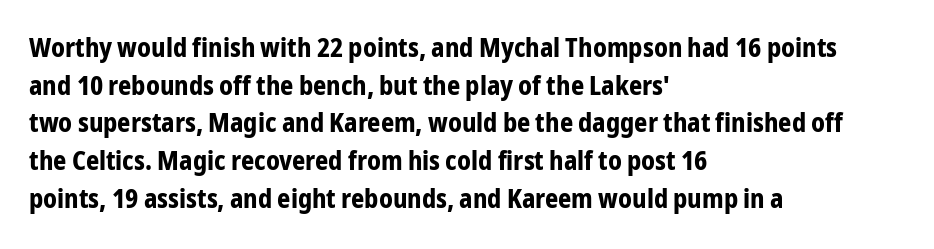
On the weight axis this lands at bold, roughly 700. Words float on clear page, feet unadorned. Interline gaps are of average width in this sample. The rendering keeps characters at their native spacing. In terms of posture, this sample is upright.
